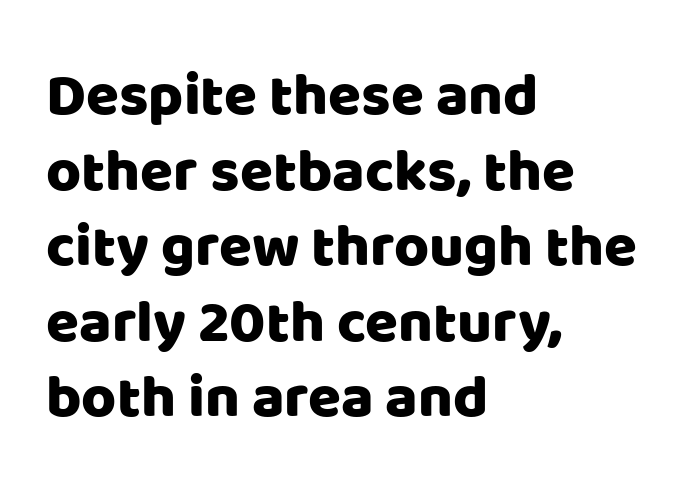
{"serif": "no", "italic": "no", "width": "normal", "stroke_contrast": "low", "x_height": "large", "monospaced": "no", "underline": "no", "align": "left", "line_spacing": "normal", "line_spacing_ratio": 1.26, "letter_spacing": "normal", "letter_spacing_em": 0.0, "glyph_px": 60}
